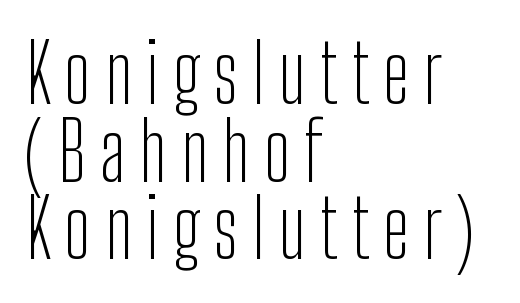
{"serif": "no", "italic": "no", "bold": "no", "weight": "light", "width": "condensed", "stroke_contrast": "low", "x_height": "medium", "monospaced": "no", "underline": "no", "align": "left", "line_spacing": "tight", "line_spacing_ratio": 0.97, "glyph_px": 80}
